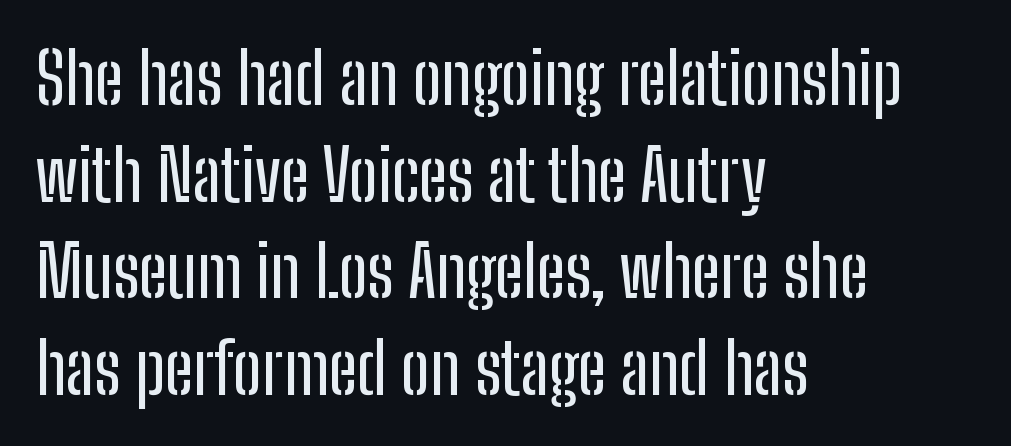
{"serif": "no", "italic": "no", "width": "condensed", "stroke_contrast": "low", "x_height": "medium", "monospaced": "no", "underline": "no", "align": "left", "line_spacing": "normal", "line_spacing_ratio": 1.38, "letter_spacing": "normal", "letter_spacing_em": 0.0, "glyph_px": 70}
